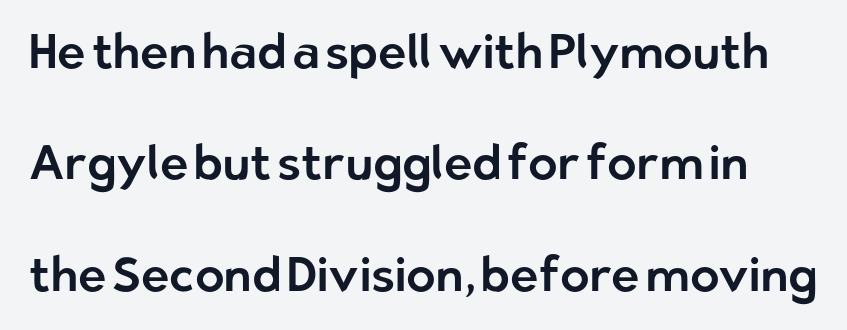
Decoration check: the copy has no underline. A typesetter would call this proportional, since set widths differ per character. The axis of the letterforms is exactly vertical. The passage shown is typeset with a sans-serif family.
